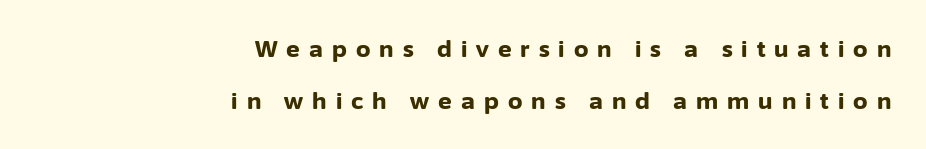
Vertical spacing — loose. The compositor pushed each line to the right boundary. The letters are spread apart with noticeably loose tracking. Style check: upright. Glance below the letters and you will spot only blank space.
